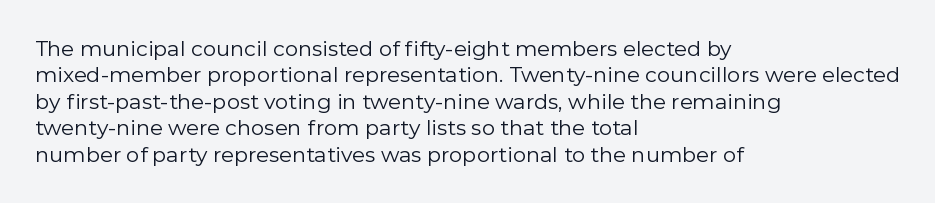
{"italic": "no", "bold": "no", "underline": "no", "align": "left", "line_spacing": "normal", "line_spacing_ratio": 1.26, "letter_spacing": "normal", "letter_spacing_em": 0.0, "glyph_px": 21}
